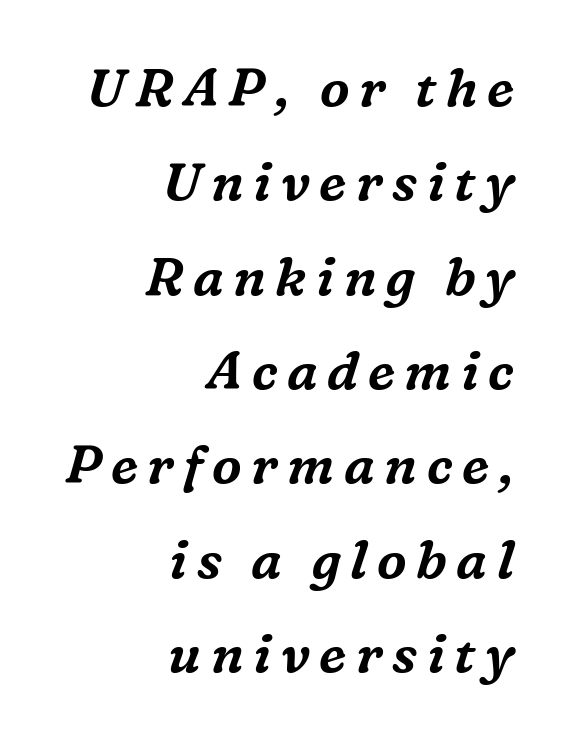
The image shows 53 px serif type, italic (leaning right); set right-aligned, line spacing 1.78x, not underlined; medium stroke contrast and a medium x-height.
